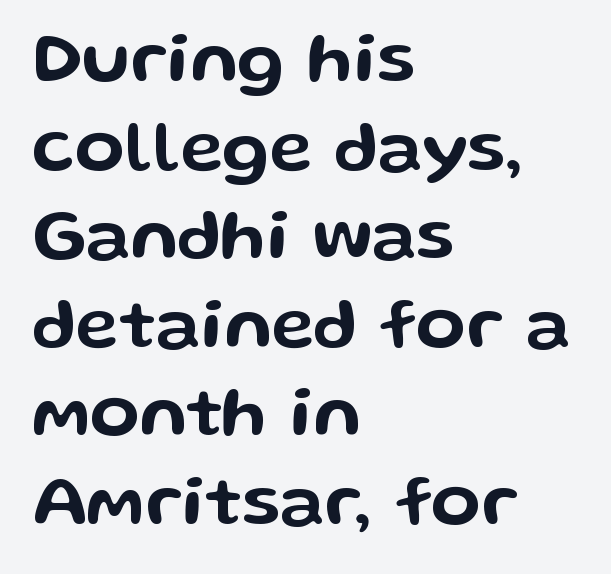
The image shows 72 px wide sans-serif type, upright; set left-aligned, line spacing 1.23x, normal letter spacing, not underlined; low stroke contrast and a medium x-height.
